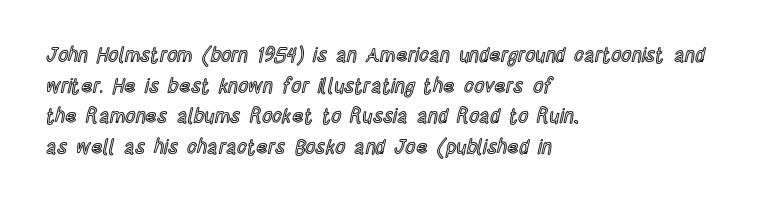
{"underline": "no", "align": "left", "line_spacing": "normal", "line_spacing_ratio": 1.53, "letter_spacing": "normal", "letter_spacing_em": 0.0, "glyph_px": 20}
